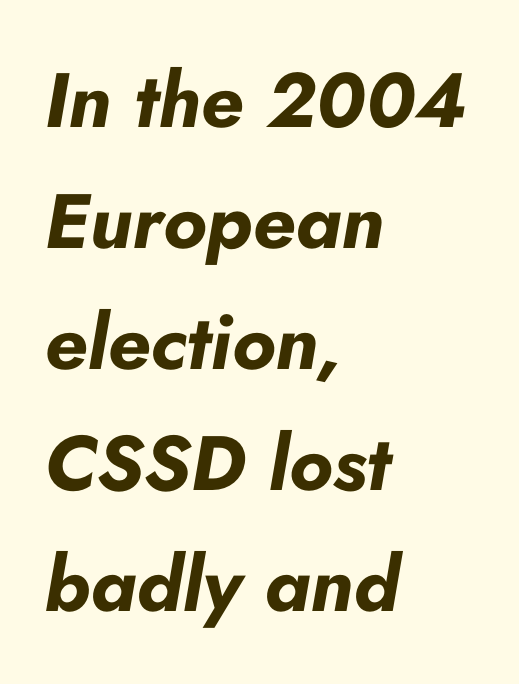
Q: Is the text bold? A: Yes.
Q: Is the text italic (slanted)? A: Yes, it leans right by about 10 degrees.
Q: Is the text underlined? A: No.
Q: How is the paragraph aligned? A: Left-aligned.
Q: Is the spacing between letters normal or unusually wide? A: Normal.
Q: Is the spacing between lines tight, normal or loose? A: Normal.
Q: Width (condensed, normal, or wide)? A: Normal.
Q: Stroke contrast? A: Low.
Q: x-height? A: Small.
Q: Monospaced? A: No.
